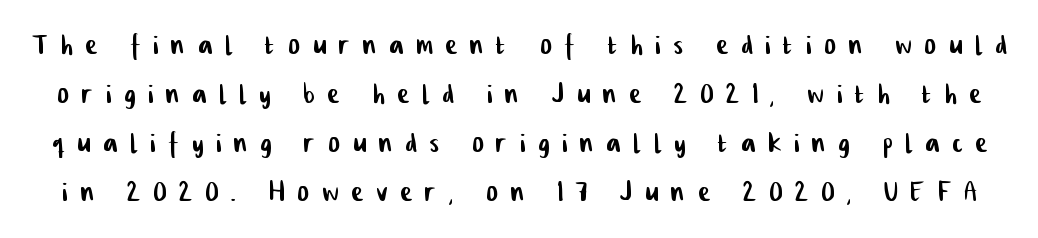
Q: Is the typeface a serif or a sans-serif typeface? A: Sans-serif.
Q: Is the text underlined? A: No.
Q: Is the spacing between letters normal or unusually wide? A: Unusually wide.
Q: Is the spacing between lines tight, normal or loose? A: Normal.
Q: Width (condensed, normal, or wide)? A: Condensed.
Q: Stroke contrast? A: Low.
Q: x-height? A: Medium.
Q: Monospaced? A: No.
